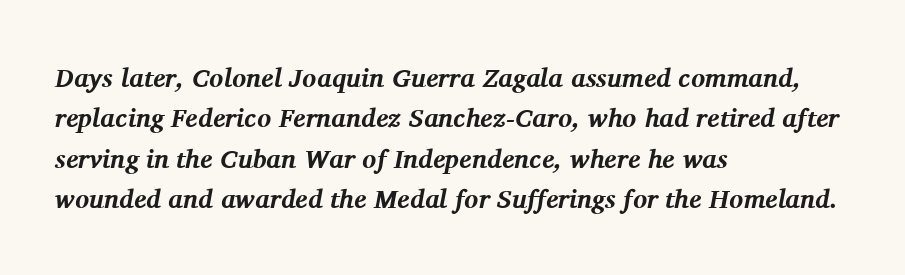
Strokes here are thick enough to call this a true bold. The designer left line spacing at the default. Teacher's note: observe the even left margin — that is flush-left alignment. Descenders hang freely into open space.
